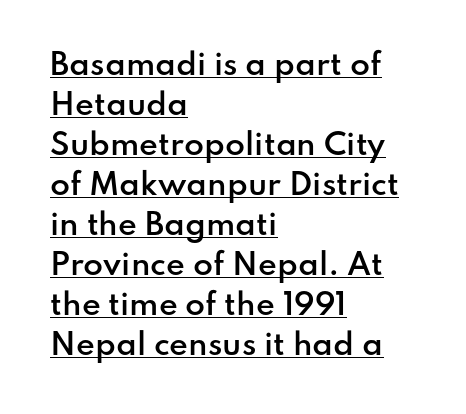
Successive baselines arrive at the customary interval. Compared with a centered layout, this one pins lines to the left instead. In designer terms, the underline attribute is active on this setting. Style check: upright.
